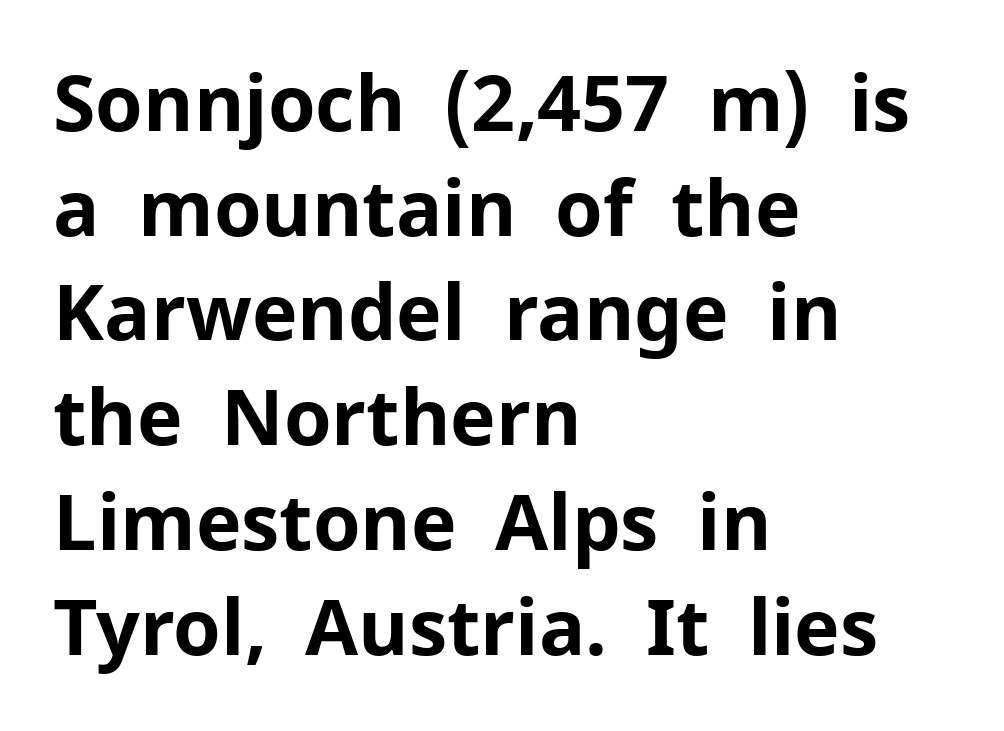
Spacing verdict: proportional, widths tailored to each character. The tracking reads as untouched default to a designer's eye. Is the type bold? Yes — the strokes are clearly thick and heavy. This rendering features lettering with no underline.
